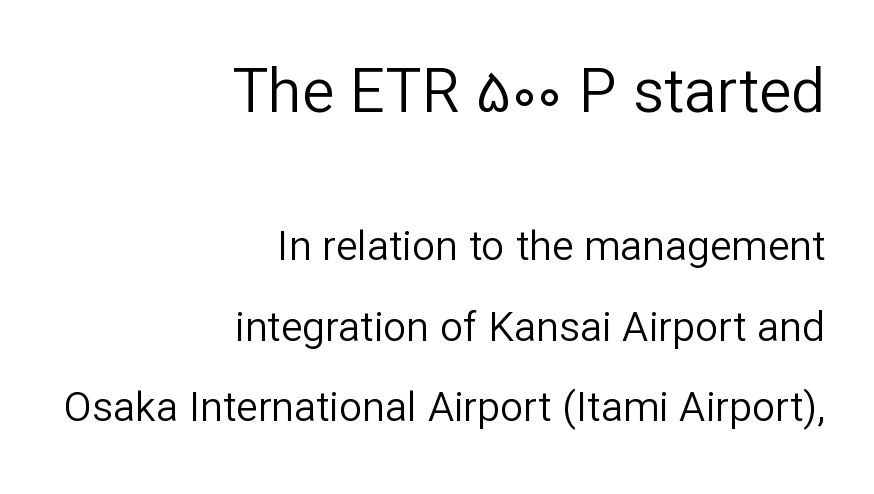
The image shows 61 px regular-weight sans-serif type, upright; set right-aligned, loose line spacing (1.96x), normal letter spacing, not underlined; the first (top) block is 1.49x larger; low stroke contrast and a medium x-height.
